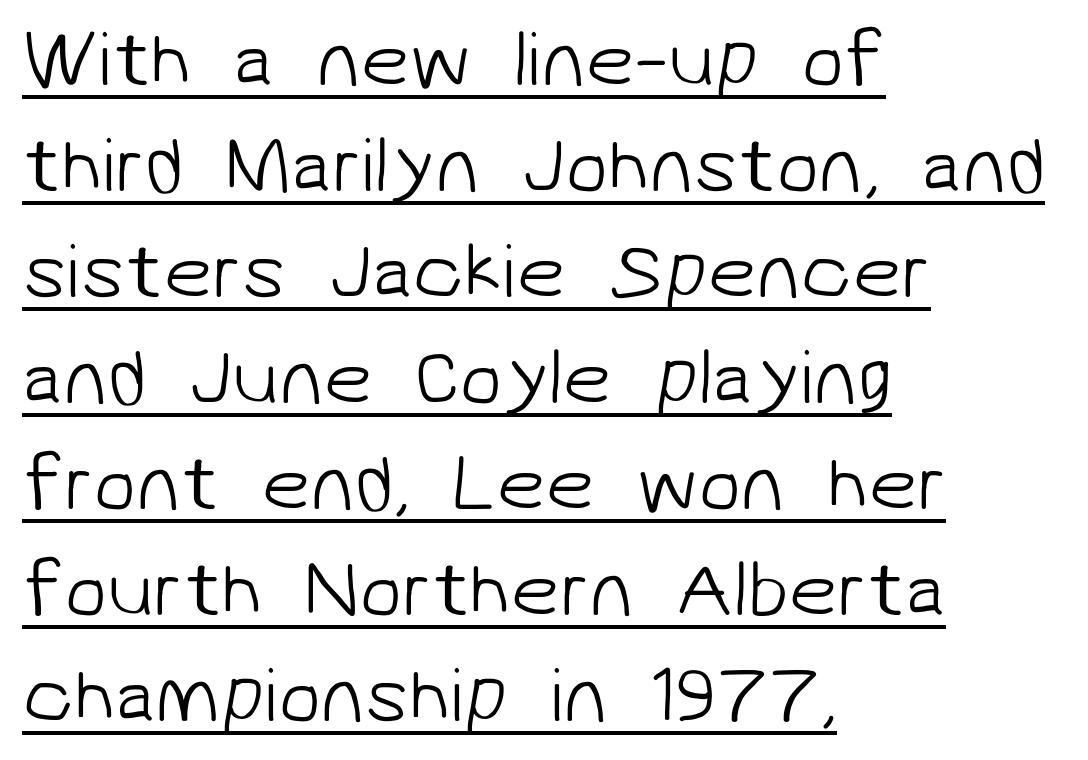
Spacing verdict: proportional, widths tailored to each character. The rag falls on the right side of this text block. Whoever set this chose a conventional vertical rhythm. Stroke thickness stays within the range of a standard reading face or lighter. Glance below the letters and you will spot a drawn line. Note: no serifs on the glyphs.
